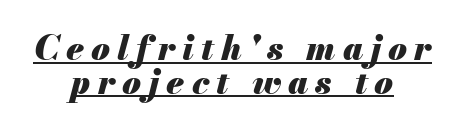
What weight is shown? A full bold with thick strokes. Looks like someone drew a line under every word here. In terms of letterspacing, this is a distinctly airy, spread setting. Emphasis-style slanted type is in use.
